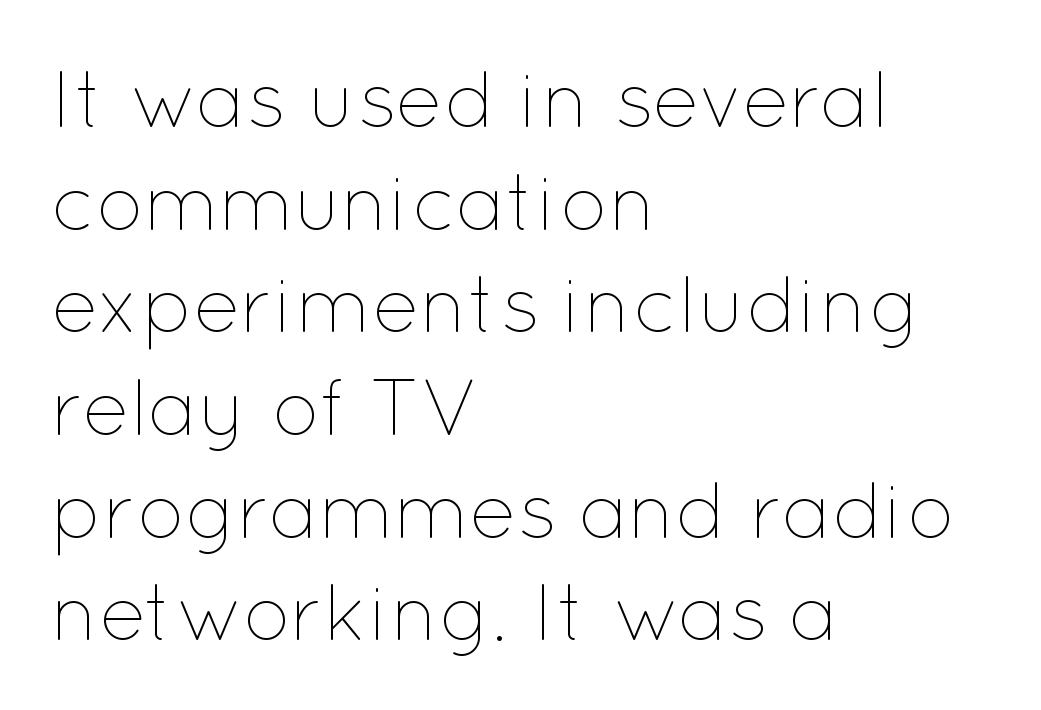
{"italic": "no", "bold": "no", "weight": "thin", "width": "normal", "stroke_contrast": "low", "x_height": "medium", "monospaced": "no", "underline": "no", "align": "left", "line_spacing": "normal", "line_spacing_ratio": 1.3, "letter_spacing": "normal", "letter_spacing_em": 0.0, "glyph_px": 79}
